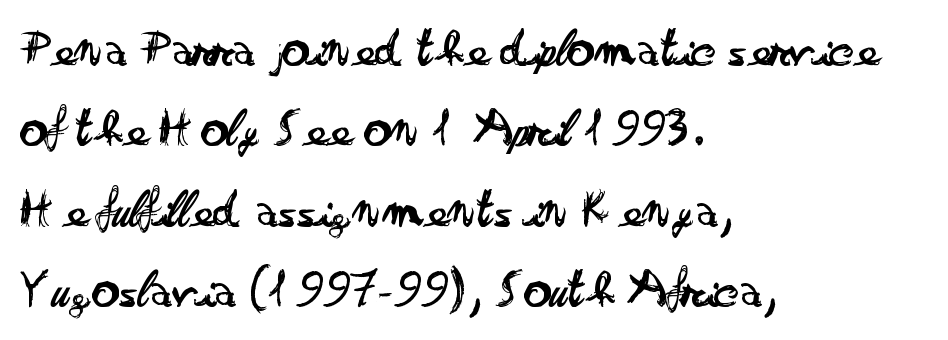
Q: Is the text bold? A: No.
Q: Is the text italic (slanted)? A: No, it is upright.
Q: Is the typeface a serif or a sans-serif typeface? A: Sans-serif.
Q: Is the text underlined? A: No.
Q: How is the paragraph aligned? A: Left-aligned.
Q: Is the spacing between letters normal or unusually wide? A: Normal.
Q: Is the spacing between lines tight, normal or loose? A: Normal.
Q: Width (condensed, normal, or wide)? A: Wide.
Q: Stroke contrast? A: Low.
Q: x-height? A: Small.
Q: Monospaced? A: No.
